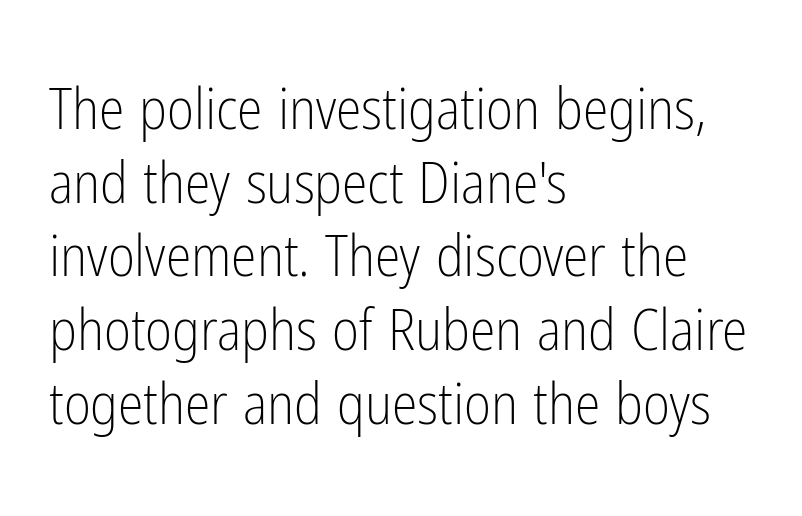
Q: Is the text bold? A: No.
Q: Is the text italic (slanted)? A: No, it is upright.
Q: Is the typeface a serif or a sans-serif typeface? A: Sans-serif.
Q: Is the text underlined? A: No.
Q: How is the paragraph aligned? A: Left-aligned.
Q: Is the spacing between letters normal or unusually wide? A: Normal.
Q: Is the spacing between lines tight, normal or loose? A: Normal.
Q: Width (condensed, normal, or wide)? A: Condensed.
Q: Stroke contrast? A: Low.
Q: x-height? A: Medium.
Q: Monospaced? A: No.
